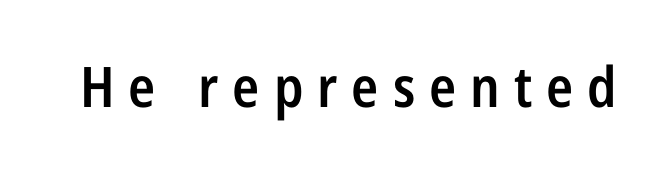
The strip under each line holds only bare page. You can tell from the bare stems that sans-serif type was used. How are the letters spaced? Widely, with obvious added tracking. Ascenders rise straight up at ninety degrees. Proportional: the letters do not fall into vertical columns. The typesetting leans somewhat heavy: a semibold.
